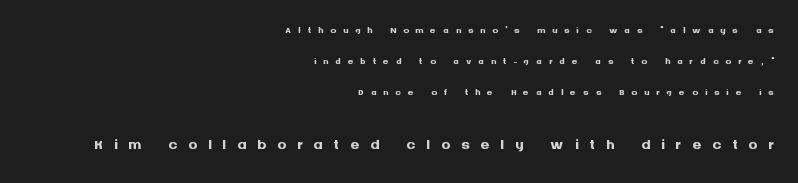
The image shows 22 px bold type, upright; set right-aligned, loose line spacing (2.23x), unusually wide letter spacing (+0.49 em), not underlined; the second (bottom) block is 1.57x larger.
